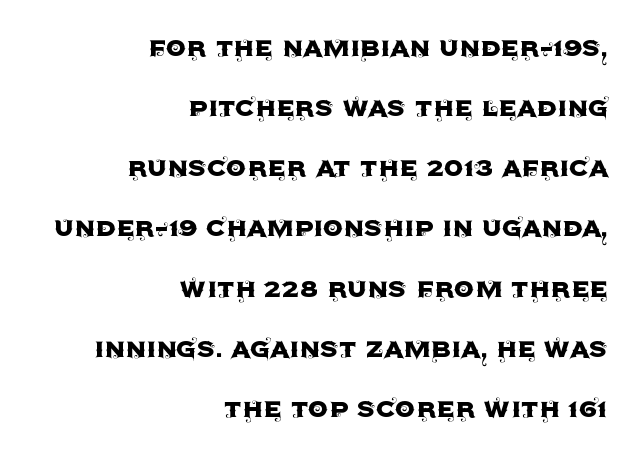
{"serif": "no", "italic": "no", "width": "normal", "x_height": "large", "monospaced": "no", "underline": "no", "align": "right", "line_spacing_ratio": 1.88, "letter_spacing": "normal", "letter_spacing_em": 0.0, "glyph_px": 32}
